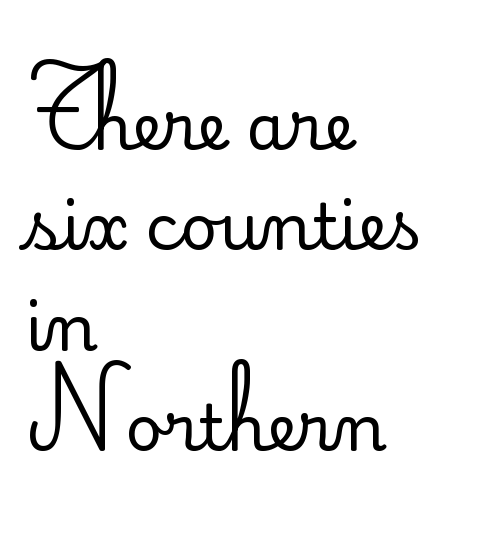
Q: Is the text bold? A: No.
Q: Is the text italic (slanted)? A: No, it is upright.
Q: Is the typeface a serif or a sans-serif typeface? A: Sans-serif.
Q: Is the text underlined? A: No.
Q: How is the paragraph aligned? A: Left-aligned.
Q: Is the spacing between letters normal or unusually wide? A: Normal.
Q: Is the spacing between lines tight, normal or loose? A: Normal.
Q: Width (condensed, normal, or wide)? A: Normal.
Q: Stroke contrast? A: Low.
Q: x-height? A: Small.
Q: Monospaced? A: No.
